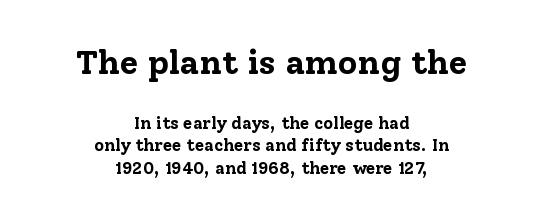
{"serif": "yes", "italic": "no", "bold": "yes", "weight": "bold", "width": "normal", "stroke_contrast": "low", "x_height": "medium", "monospaced": "no", "underline": "no", "align": "center", "line_spacing": "normal", "line_spacing_ratio": 1.3, "letter_spacing": "normal", "letter_spacing_em": 0.0, "larger_block": "first", "size_ratio": 2.0, "glyph_px": 34}
